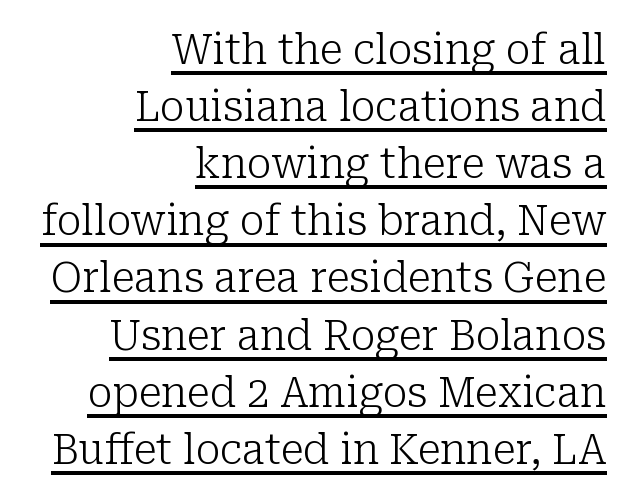
The image shows 42 px light serif type, upright; set right-aligned, normal line spacing (1.36x), normal letter spacing, underlined; low stroke contrast and a medium x-height.
